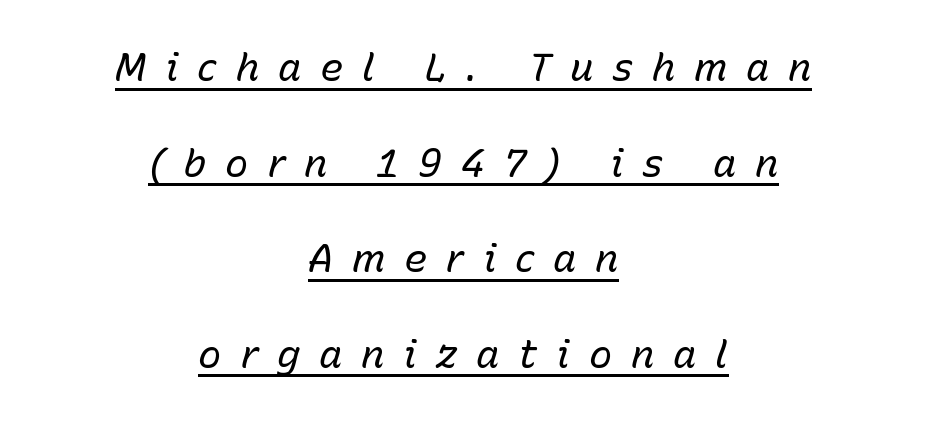
Is the letter spacing exaggerated? Yes — the characters are pushed far apart. The lines are spread far apart with generous leading. What decoration does the sample have? An underline. The letters advance in unequal steps, a hallmark of proportional type. Letters have the restrained weight of plain body copy at most.
